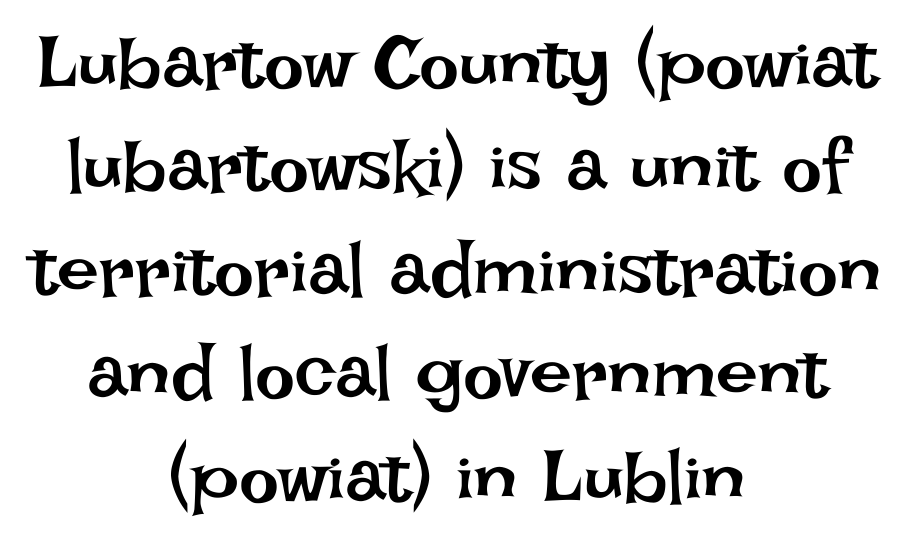
Q: Is the text bold? A: No.
Q: Is the text italic (slanted)? A: No, it is upright.
Q: Is the text underlined? A: No.
Q: How is the paragraph aligned? A: Centered.
Q: Is the spacing between letters normal or unusually wide? A: Normal.
Q: Is the spacing between lines tight, normal or loose? A: Normal.
Q: Width (condensed, normal, or wide)? A: Normal.
Q: Stroke contrast? A: Low.
Q: x-height? A: Large.
Q: Monospaced? A: No.
